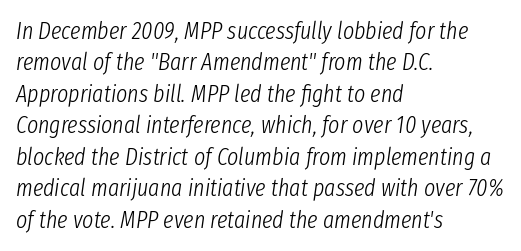
{"italic": "yes", "lean": "right", "slant_degrees": 8, "bold": "no", "underline": "no", "align": "left", "line_spacing": "normal", "line_spacing_ratio": 1.31, "letter_spacing": "normal", "letter_spacing_em": 0.0, "glyph_px": 24}
